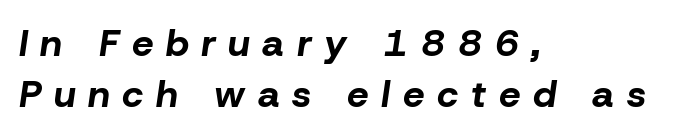
The image shows 38 px bold type, italic (leaning right); set left-aligned, normal line spacing (1.34x), unusually wide letter spacing (+0.33 em), not underlined; low stroke contrast and a medium x-height.
